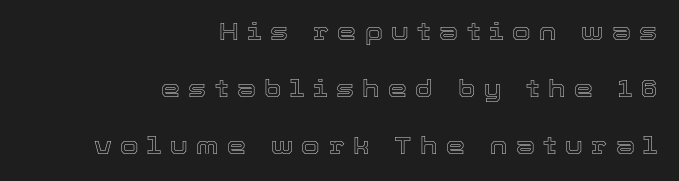
The image shows 24 px text type, upright; set right-aligned, loose line spacing (2.37x), unusually wide letter spacing (+0.35 em), not underlined.
